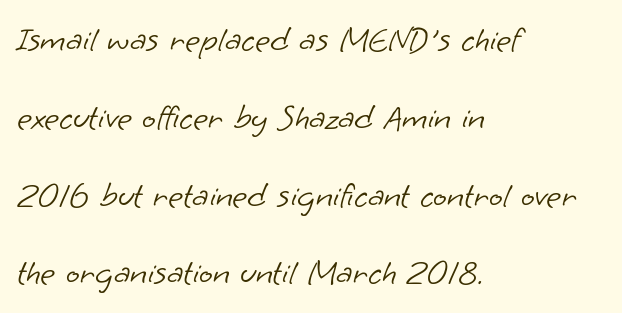
Q: Is the text bold? A: No.
Q: Is the typeface a serif or a sans-serif typeface? A: Sans-serif.
Q: Is the text underlined? A: No.
Q: How is the paragraph aligned? A: Left-aligned.
Q: Is the spacing between letters normal or unusually wide? A: Normal.
Q: Is the spacing between lines tight, normal or loose? A: Loose.
Q: Width (condensed, normal, or wide)? A: Normal.
Q: Stroke contrast? A: Low.
Q: x-height? A: Small.
Q: Monospaced? A: No.
